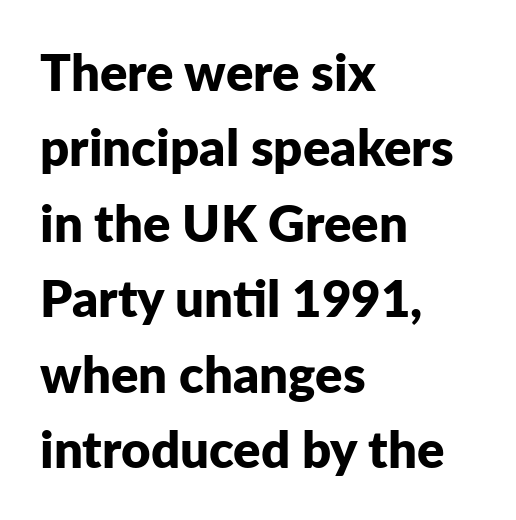
{"serif": "no", "italic": "no", "bold": "yes", "weight": "bold", "width": "normal", "stroke_contrast": "low", "x_height": "medium", "monospaced": "no", "underline": "no", "align": "left", "line_spacing": "normal", "line_spacing_ratio": 1.48, "letter_spacing": "normal", "letter_spacing_em": 0.0, "glyph_px": 51}
